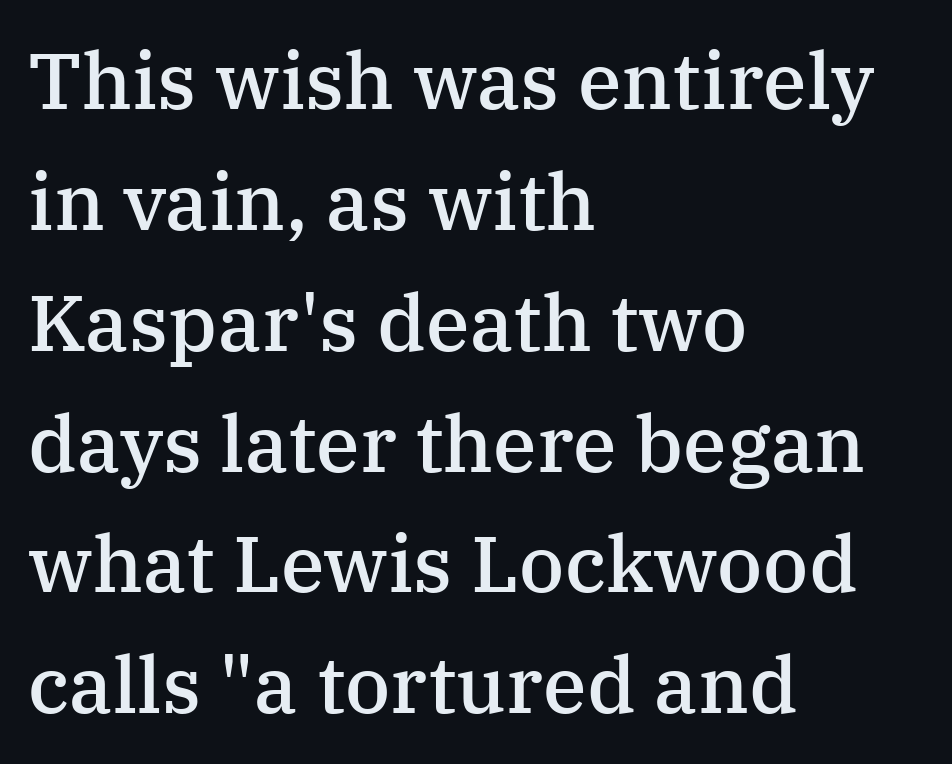
You can tell from the footed stems that serif type was used. The lettering holds an erect, upright posture throughout. Is this a fixed-width face? No — the glyphs have proportional, varying widths. If you drew a ruler down the left edge, every line would touch it. If you measured baseline to baseline, you'd find a middling distance. The sample has been set in demibold, a notch under bold.
